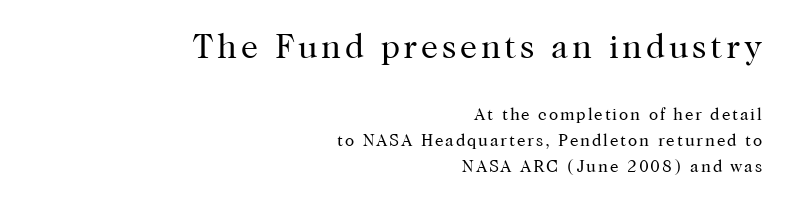
Check where the strokes stop: tiny serifs finish them off. The string is rendered with underlining switched off. This sample uses an upright cut, with every glyph sitting square on the baseline. Varying glyph widths throughout — classic text-font behaviour.
